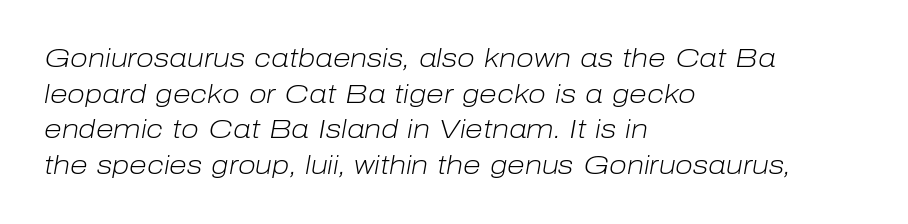
{"italic": "yes", "lean": "right", "slant_degrees": 10, "bold": "no", "underline": "no", "align": "left", "line_spacing": "normal", "line_spacing_ratio": 1.37, "letter_spacing": "normal", "letter_spacing_em": 0.0, "glyph_px": 26}
